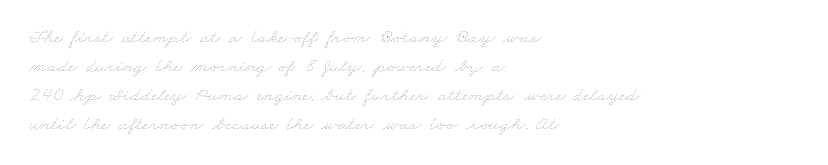
This is not heavy type; no bold has been used. The rag falls on the right side of this text block. Descenders hang freely into open space. What's the leading like? Ordinary, nothing unusual. Is the letter spacing exaggerated? No — it looks like the ordinary default.
